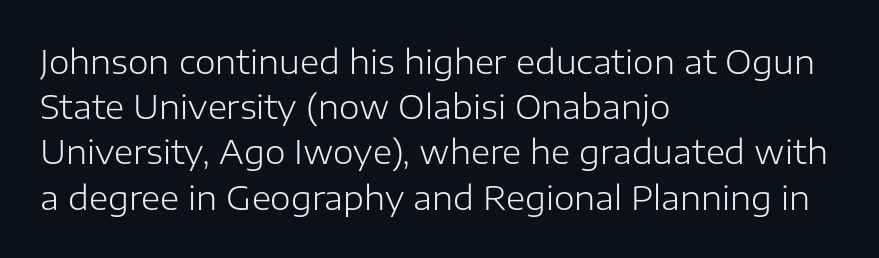
{"serif": "no", "italic": "no", "bold": "no", "weight": "light", "width": "normal", "stroke_contrast": "low", "x_height": "medium", "monospaced": "no", "underline": "no", "align": "left", "line_spacing": "normal", "line_spacing_ratio": 1.37, "letter_spacing": "normal", "letter_spacing_em": 0.0, "glyph_px": 33}
